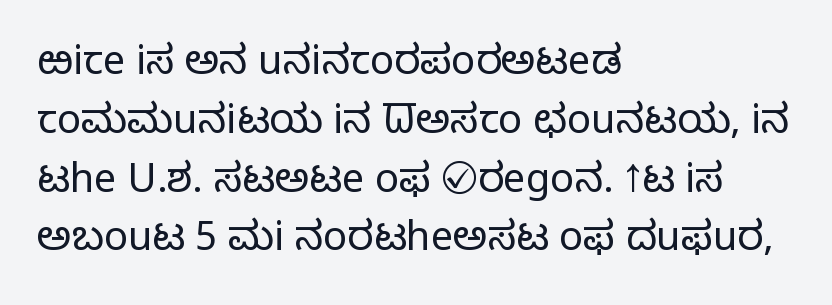
Q: Is the text bold? A: No.
Q: Is the text italic (slanted)? A: No, it is upright.
Q: Is the typeface a serif or a sans-serif typeface? A: Sans-serif.
Q: Is the text underlined? A: No.
Q: How is the paragraph aligned? A: Left-aligned.
Q: Is the spacing between letters normal or unusually wide? A: Normal.
Q: Is the spacing between lines tight, normal or loose? A: Normal.
Q: Width (condensed, normal, or wide)? A: Normal.
Q: Stroke contrast? A: Low.
Q: x-height? A: Medium.
Q: Monospaced? A: No.
